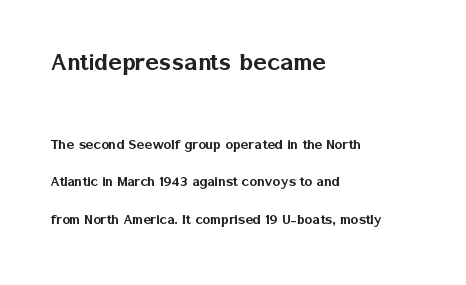
{"serif": "no", "italic": "no", "width": "normal", "stroke_contrast": "low", "x_height": "medium", "monospaced": "no", "underline": "no", "align": "left", "line_spacing": "loose", "line_spacing_ratio": 2.32, "letter_spacing": "normal", "letter_spacing_em": 0.0, "larger_block": "first", "size_ratio": 1.75, "glyph_px": 28}
